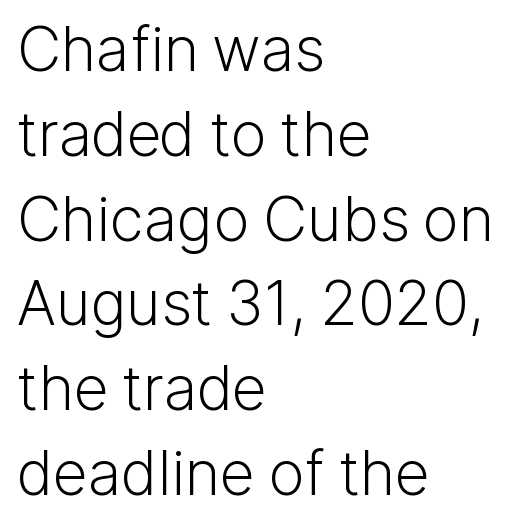
When letters stand straight like this, we call the style roman or upright. The foot of each line stays bare and open. Whoever set this chose a conventional vertical rhythm. No feet cap the strokes, marking this as sans-serif type. The letters advance in unequal steps, a hallmark of proportional type. A typesetter would call this zero additional tracking.
